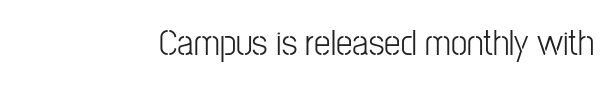
{"serif": "no", "italic": "no", "bold": "no", "weight": "light", "width": "condensed", "stroke_contrast": "low", "x_height": "medium", "monospaced": "no", "underline": "no", "letter_spacing": "normal", "letter_spacing_em": 0.0, "glyph_px": 37}
